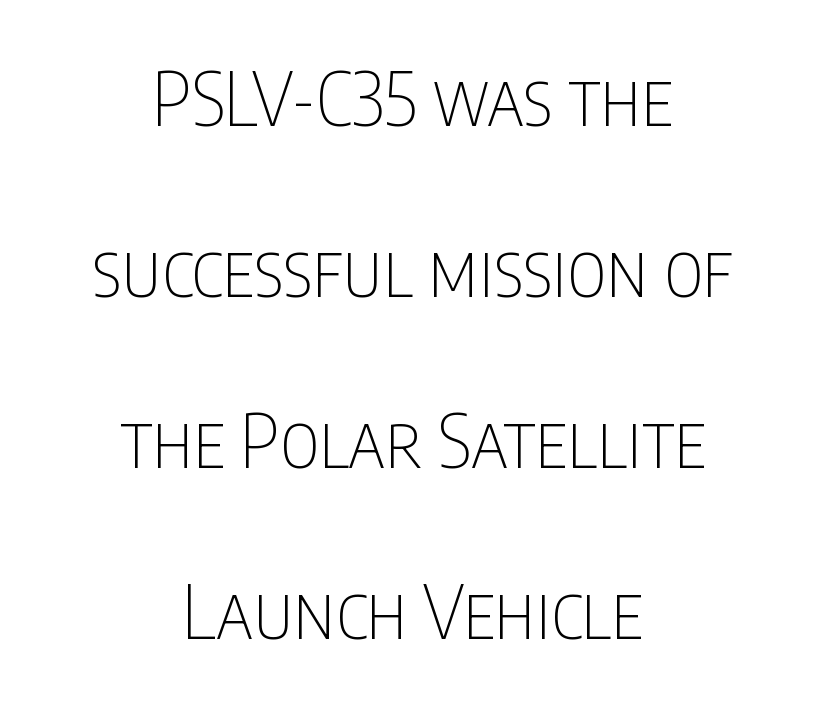
Neither beginnings nor endings align; midpoints do. Here the designer chose a conventional face with non-uniform glyph widths. The passage shown is not bold in any degree. This sample uses a sans-serif face. Students, note that the glyphs here touch the page at normal intervals.
